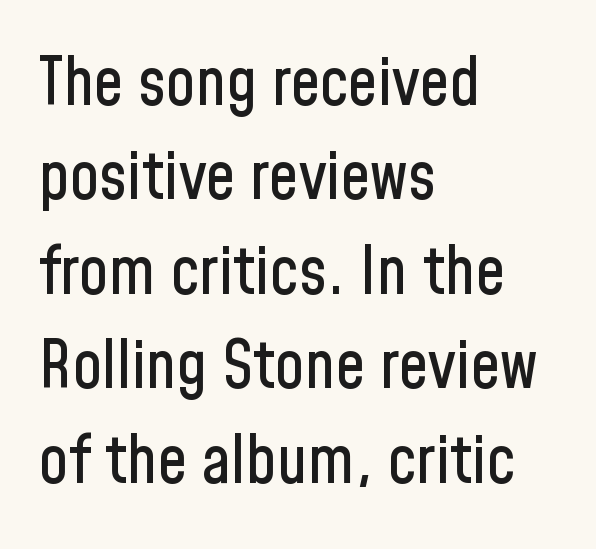
Short and long lines alike share a common starting point at left. A roman cut, with each character standing at attention. Honestly, the row spacing looks completely unremarkable. Is this a sans? Yes — the strokes have no serifs.
